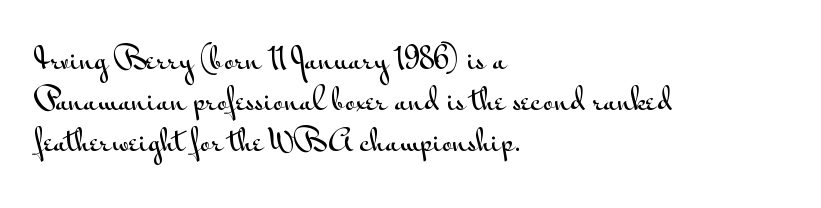
{"serif": "no", "width": "wide", "stroke_contrast": "medium", "x_height": "small", "monospaced": "no", "underline": "no", "align": "left", "line_spacing": "normal", "line_spacing_ratio": 1.37, "letter_spacing": "normal", "letter_spacing_em": 0.0, "glyph_px": 30}
